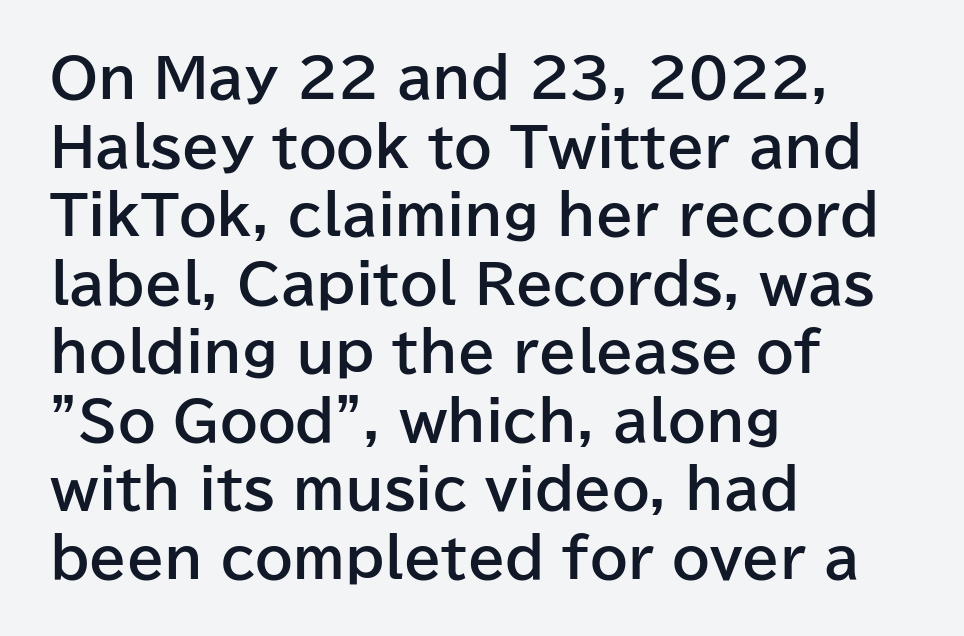
The image shows 54 px bold sans-serif type, upright; set left-aligned, normal line spacing (1.27x), normal letter spacing, not underlined; low stroke contrast and a medium x-height.
